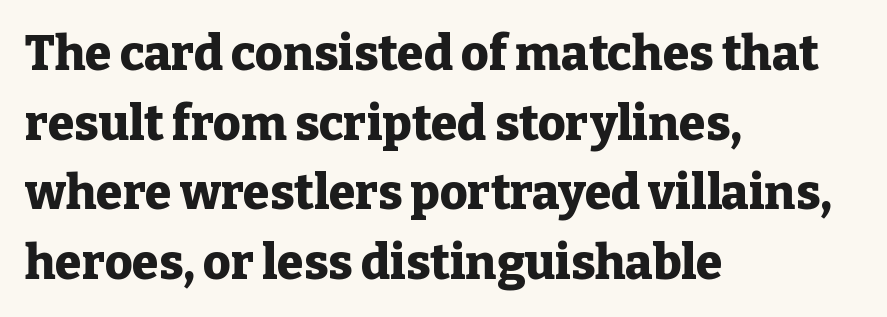
{"serif": "yes", "italic": "no", "bold": "yes", "weight": "heavy", "width": "normal", "stroke_contrast": "low", "x_height": "medium", "monospaced": "no", "underline": "no", "align": "left", "line_spacing": "normal", "line_spacing_ratio": 1.45, "letter_spacing": "normal", "letter_spacing_em": 0.0, "glyph_px": 48}
